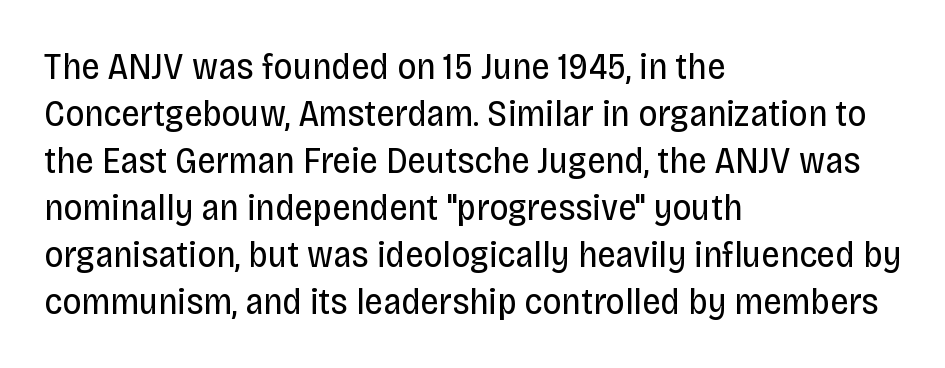
{"serif": "no", "italic": "no", "bold": "no", "weight": "regular", "width": "condensed", "stroke_contrast": "low", "x_height": "large", "monospaced": "no", "underline": "no", "align": "left", "line_spacing": "normal", "line_spacing_ratio": 1.27, "letter_spacing": "normal", "letter_spacing_em": 0.0, "glyph_px": 37}
